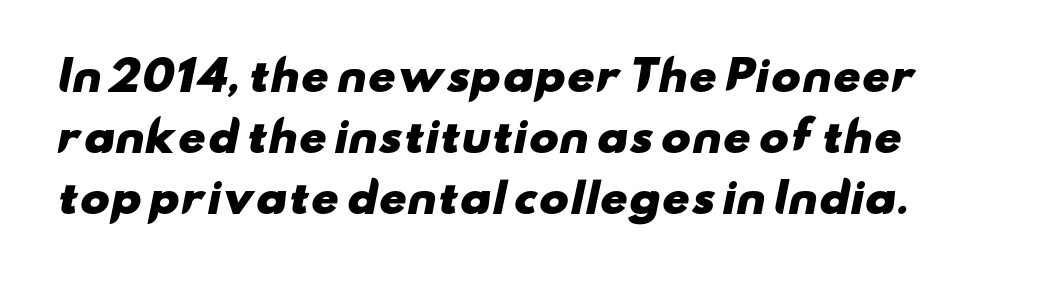
Q: Is the text bold? A: Yes.
Q: Is the typeface a serif or a sans-serif typeface? A: Sans-serif.
Q: Is the text underlined? A: No.
Q: Is the spacing between letters normal or unusually wide? A: Normal.
Q: Is the spacing between lines tight, normal or loose? A: Normal.
Q: Width (condensed, normal, or wide)? A: Wide.
Q: Stroke contrast? A: Low.
Q: x-height? A: Small.
Q: Monospaced? A: No.
